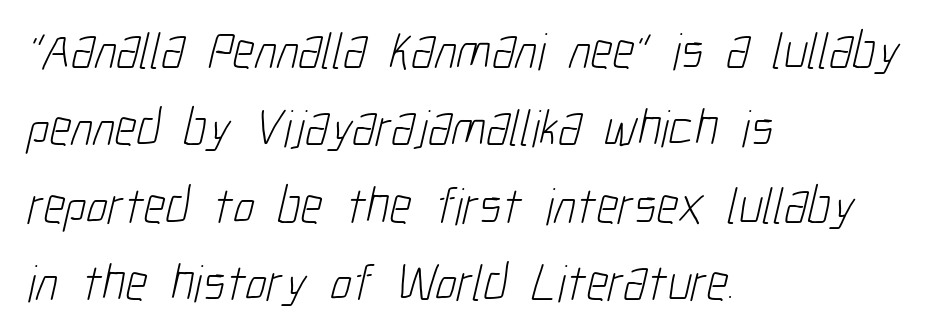
Q: Is the text bold? A: No.
Q: Is the typeface a serif or a sans-serif typeface? A: Sans-serif.
Q: Is the text underlined? A: No.
Q: How is the paragraph aligned? A: Left-aligned.
Q: Is the spacing between letters normal or unusually wide? A: Normal.
Q: Is the spacing between lines tight, normal or loose? A: Normal.
Q: Width (condensed, normal, or wide)? A: Condensed.
Q: Stroke contrast? A: Low.
Q: x-height? A: Medium.
Q: Monospaced? A: No.
